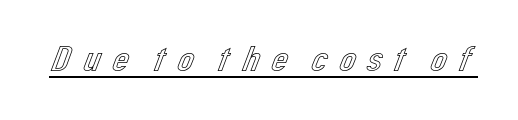
Is this a fixed-width face? No — the glyphs have proportional, varying widths. Honestly, the letter spacing is so wide it's the main thing you notice. Check the space under the baseline: a stroke is drawn there.
